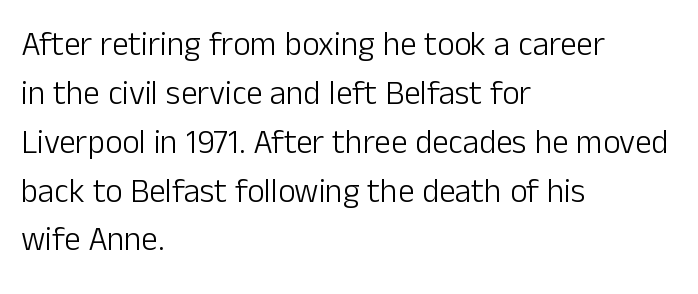
This sample is left-justified, so line endings fall wherever the words run out. Each stroke keeps to a modest, everyday thickness or less. Any mark beneath the type? The region is blank. You could not count columns in this text — the font is proportionally spaced.
